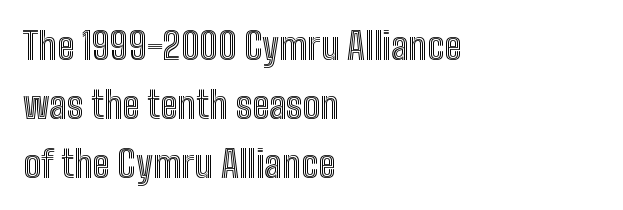
The image shows 37 px condensed type, upright; set left-aligned, normal line spacing (1.6x), normal letter spacing, not underlined; a medium x-height.
